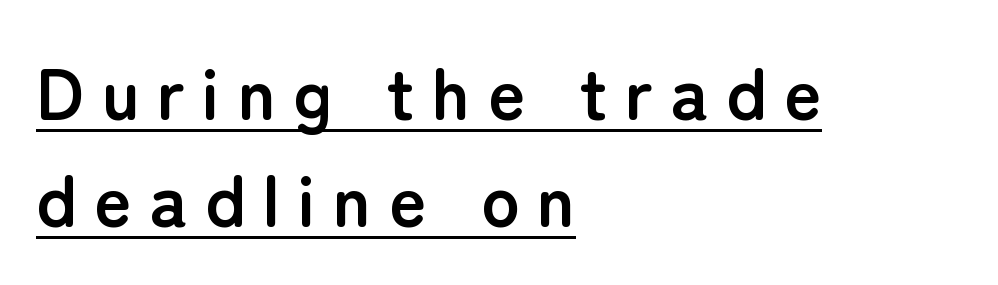
The image shows 72 px semibold sans-serif type, upright; set left-aligned, normal line spacing (1.49x), unusually wide letter spacing (+0.24 em), underlined; low stroke contrast and a medium x-height.
